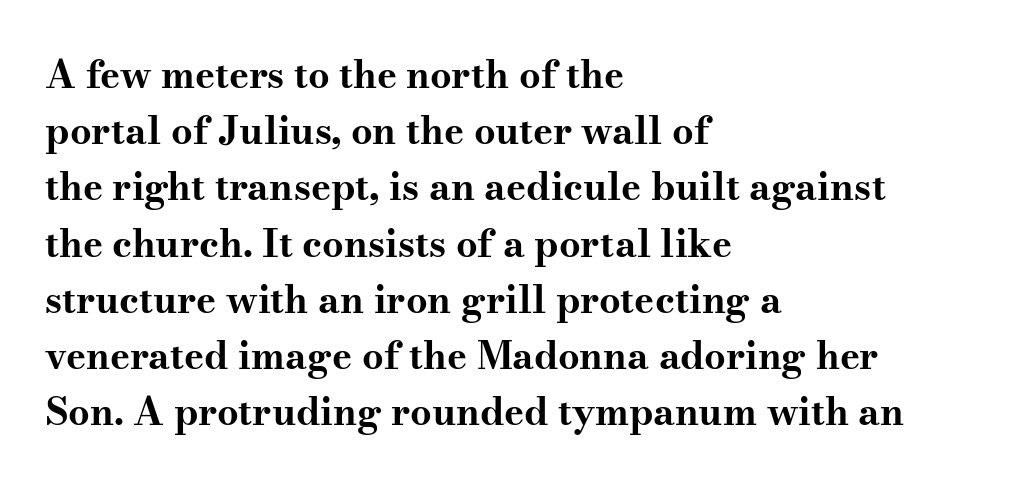
{"serif": "yes", "italic": "no", "bold": "yes", "weight": "bold", "width": "wide", "stroke_contrast": "medium", "x_height": "small", "monospaced": "no", "underline": "no", "align": "left", "line_spacing": "normal", "line_spacing_ratio": 1.48, "letter_spacing": "normal", "letter_spacing_em": 0.0, "glyph_px": 38}
